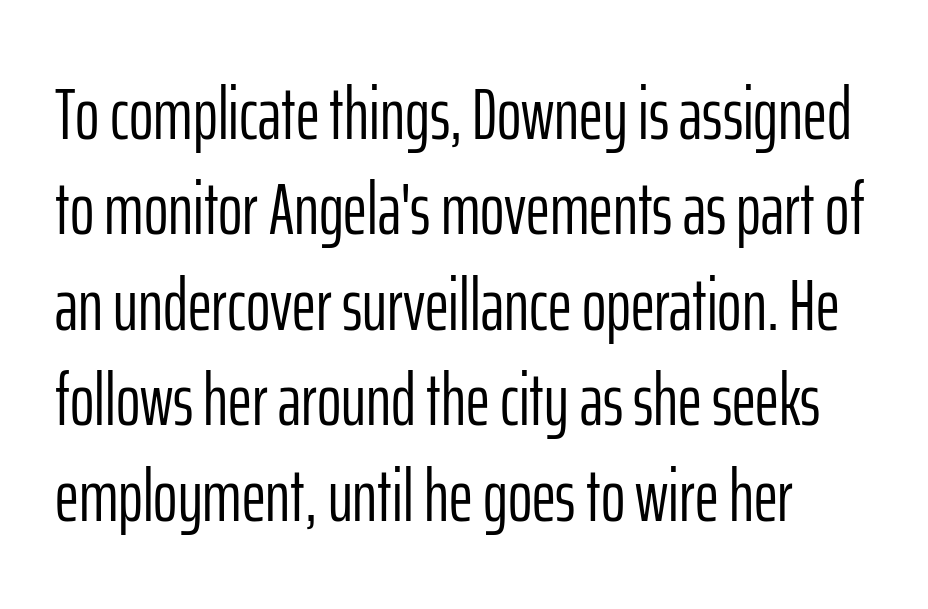
Q: Is the text bold? A: No.
Q: Is the text italic (slanted)? A: No, it is upright.
Q: Is the typeface a serif or a sans-serif typeface? A: Sans-serif.
Q: Is the text underlined? A: No.
Q: Is the spacing between letters normal or unusually wide? A: Normal.
Q: Is the spacing between lines tight, normal or loose? A: Normal.
Q: Width (condensed, normal, or wide)? A: Condensed.
Q: Stroke contrast? A: Low.
Q: x-height? A: Medium.
Q: Monospaced? A: No.
